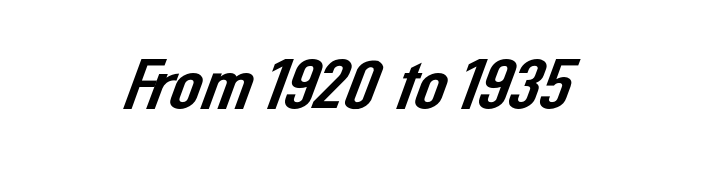
Quick note: underline off. To sum up the face: it is a sans, with no serifs. The face used here is proportionally spaced, like ordinary book or web type. You could call the tracking neutral — neither tight nor loose.
